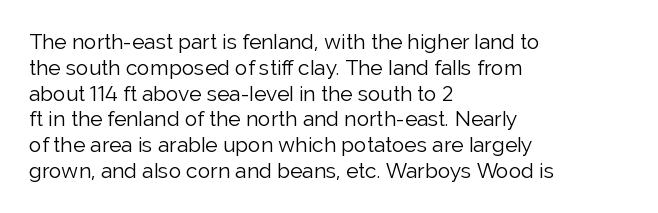
{"italic": "no", "bold": "no", "underline": "no", "align": "left", "line_spacing_ratio": 1.23, "letter_spacing": "normal", "letter_spacing_em": 0.0, "glyph_px": 21}
